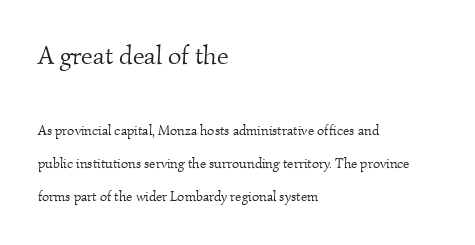
Q: Is the text bold? A: No.
Q: Is the text underlined? A: No.
Q: How is the paragraph aligned? A: Left-aligned.
Q: Is the spacing between letters normal or unusually wide? A: Normal.
Q: Is the spacing between lines tight, normal or loose? A: Loose.
Q: Which block of text is set in a larger size, the first (top) or the second (bottom)? A: The first (top) one.
